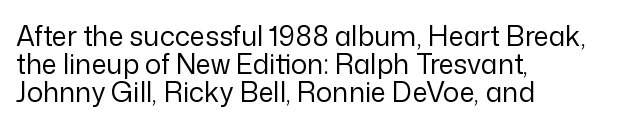
Spacing between characters is what you'd get straight out of the box. Vertically, the passage feels compressed, each row crowding the next. The passage is arranged the way most books set body copy — flush left. You can tell it's not italic because the verticals are truly vertical. On a weight scale, this lands at 450 or below.
